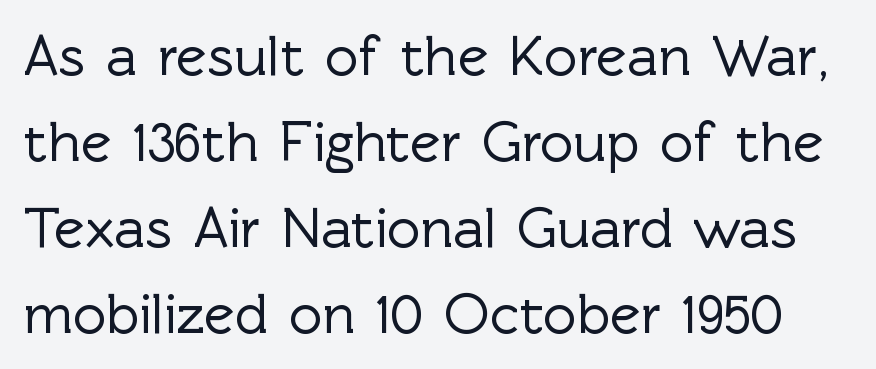
The image shows 58 px sans-serif type, upright; set normal line spacing (1.48x), normal letter spacing, not underlined; a medium x-height.
